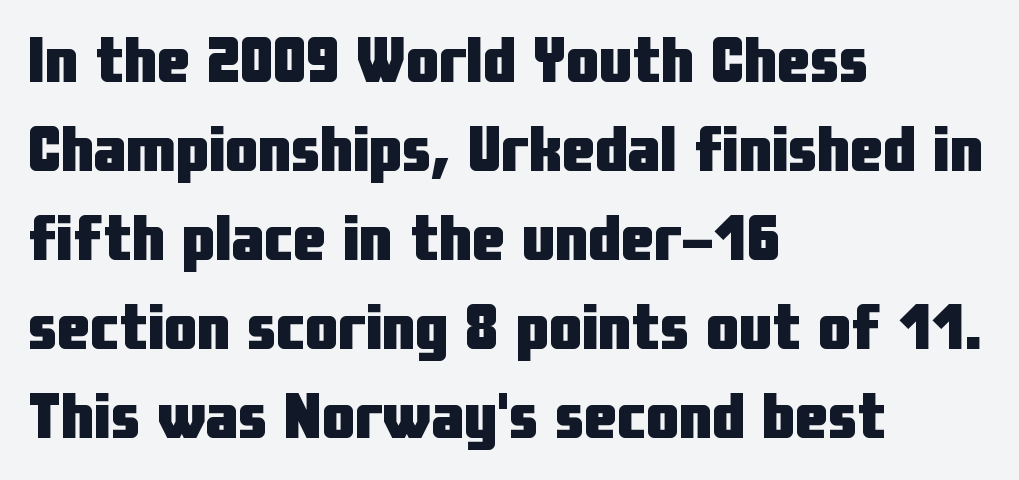
{"serif": "no", "italic": "no", "bold": "yes", "weight": "heavy", "width": "condensed", "stroke_contrast": "low", "x_height": "medium", "monospaced": "no", "underline": "no", "align": "left", "line_spacing": "normal", "line_spacing_ratio": 1.35, "letter_spacing": "normal", "letter_spacing_em": 0.0, "glyph_px": 66}
